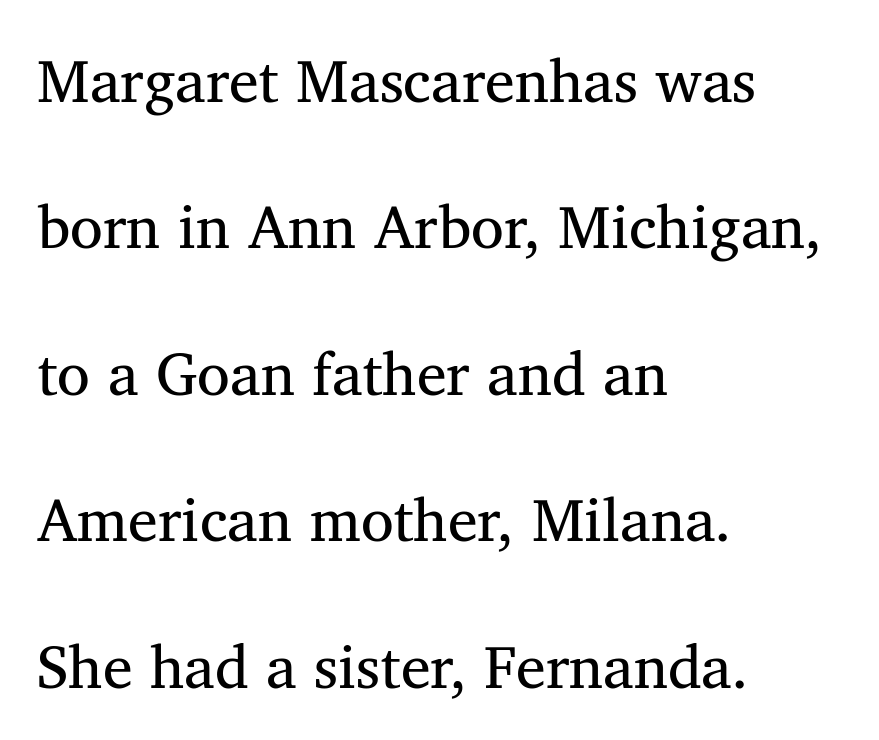
Here the designer chose a conventional face with non-uniform glyph widths. Bold? No — there's no thickening of the strokes. Any mark beneath the type? The region is blank. The paragraph shown leans on its left margin. The line-height multiplier appears high, well above default. This rendering leaves character spacing at its baseline value.
